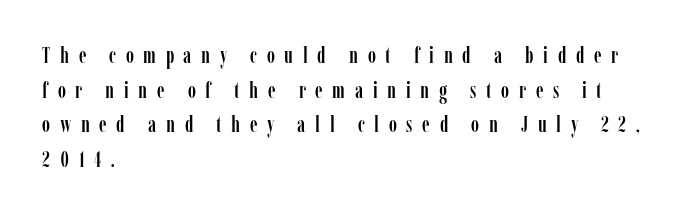
Q: Is the text italic (slanted)? A: No, it is upright.
Q: Is the text underlined? A: No.
Q: How is the paragraph aligned? A: Left-aligned.
Q: Is the spacing between letters normal or unusually wide? A: Unusually wide.
Q: Is the spacing between lines tight, normal or loose? A: Normal.
